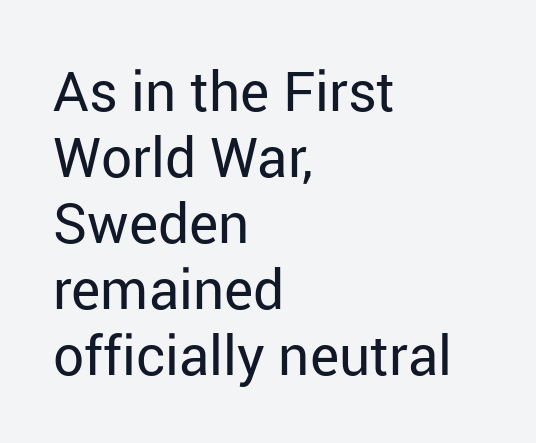
Q: Is the text bold? A: No.
Q: Is the text italic (slanted)? A: No, it is upright.
Q: Is the typeface a serif or a sans-serif typeface? A: Sans-serif.
Q: Is the text underlined? A: No.
Q: How is the paragraph aligned? A: Left-aligned.
Q: Is the spacing between letters normal or unusually wide? A: Normal.
Q: Width (condensed, normal, or wide)? A: Normal.
Q: Stroke contrast? A: Low.
Q: x-height? A: Medium.
Q: Monospaced? A: No.
